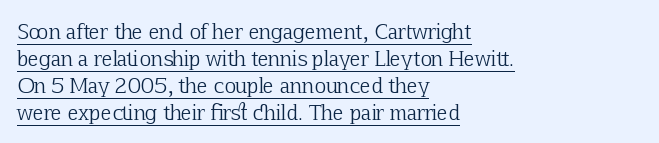
{"italic": "no", "bold": "no", "underline": "yes", "align": "left", "line_spacing": "normal", "line_spacing_ratio": 1.35, "letter_spacing": "normal", "letter_spacing_em": 0.0, "glyph_px": 20}
